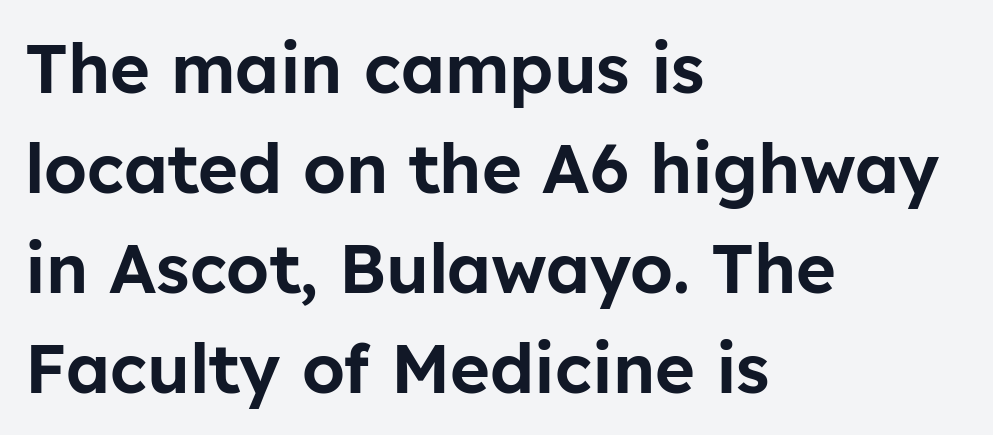
Q: Is the text italic (slanted)? A: No, it is upright.
Q: Is the typeface a serif or a sans-serif typeface? A: Sans-serif.
Q: Is the text underlined? A: No.
Q: How is the paragraph aligned? A: Left-aligned.
Q: Is the spacing between letters normal or unusually wide? A: Normal.
Q: Is the spacing between lines tight, normal or loose? A: Normal.
Q: Width (condensed, normal, or wide)? A: Normal.
Q: Stroke contrast? A: Low.
Q: x-height? A: Medium.
Q: Monospaced? A: No.
